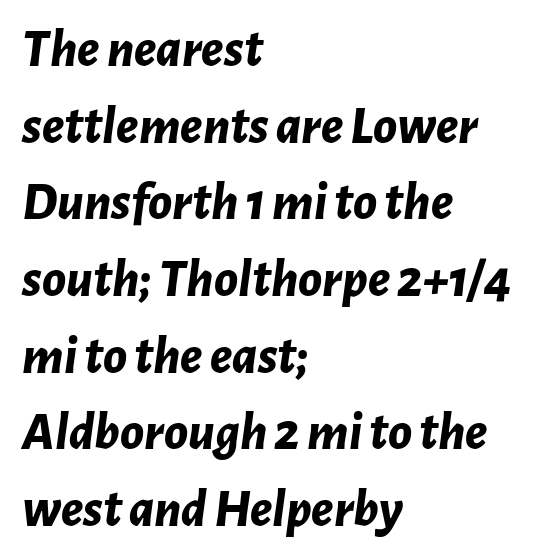
The rendering uses a moderate line-height, typical for paragraphs. Tracking value appears to be zero — textbook default spacing. Horizontal alignment here is leftward, the default for most running prose. Varying glyph widths throughout — classic text-font behaviour. The text carries the slant typical of an italic or oblique font. Letters rest on an invisible, unmarked baseline.
